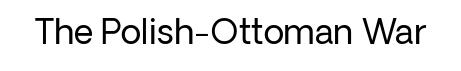
Q: Is the text bold? A: No.
Q: Is the text italic (slanted)? A: No, it is upright.
Q: Is the typeface a serif or a sans-serif typeface? A: Sans-serif.
Q: Is the text underlined? A: No.
Q: Is the spacing between letters normal or unusually wide? A: Normal.
Q: Width (condensed, normal, or wide)? A: Normal.
Q: Stroke contrast? A: Low.
Q: x-height? A: Medium.
Q: Monospaced? A: No.
